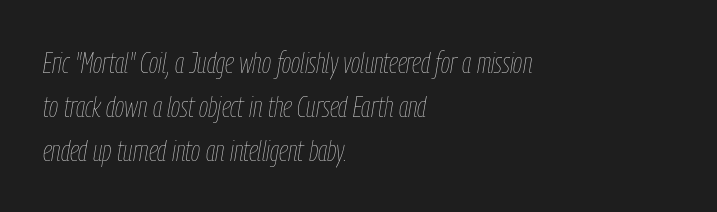
{"italic": "yes", "lean": "right", "slant_degrees": 9, "bold": "no", "weight": "thin", "width": "condensed", "stroke_contrast": "low", "x_height": "medium", "monospaced": "no", "underline": "no", "align": "left", "line_spacing": "normal", "line_spacing_ratio": 1.47, "letter_spacing": "normal", "letter_spacing_em": 0.0, "glyph_px": 30}
